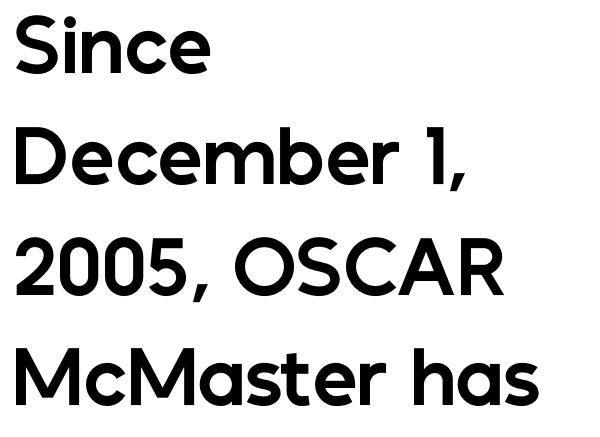
The image shows 71 px bold sans-serif type, upright; set left-aligned, normal line spacing (1.56x), normal letter spacing, not underlined; low stroke contrast and a medium x-height.
